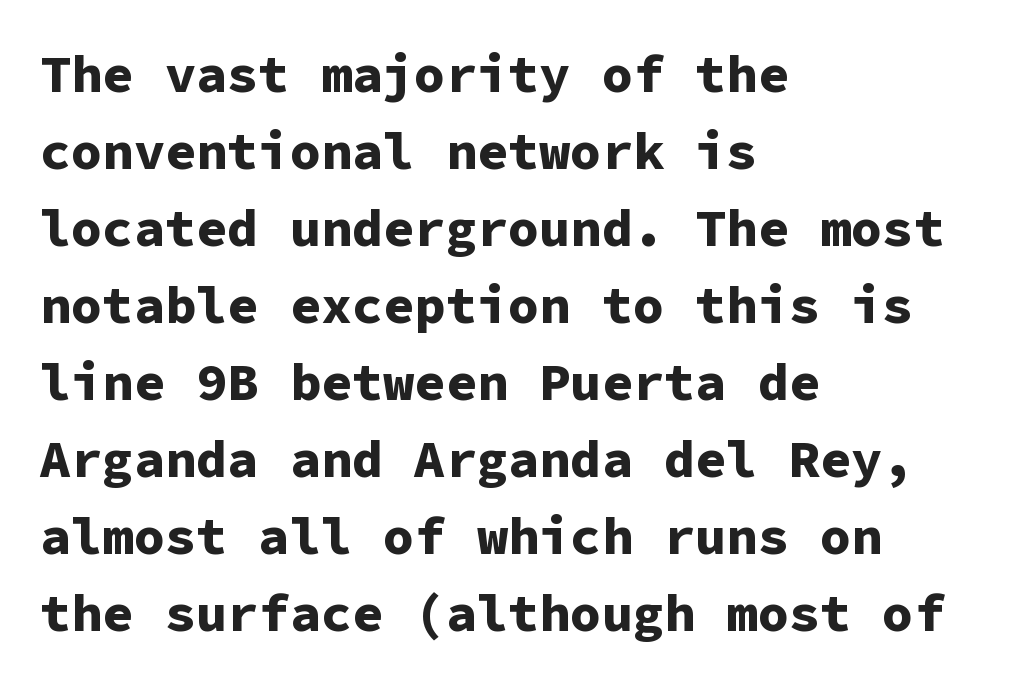
The image shows 52 px bold sans-serif type, upright, monospaced; set left-aligned, normal line spacing (1.48x), normal letter spacing, not underlined; low stroke contrast and a medium x-height.
